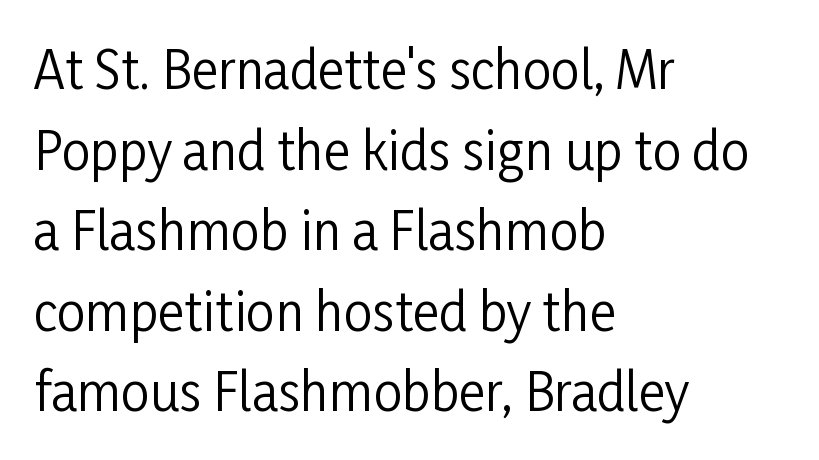
The glyphs are unaccompanied by any horizontal stroke below them. Caption: face not bold, strokes unweighted. In terms of leading, this rendering sits right in the middle. This sample uses plain, unmodified letter spacing.
